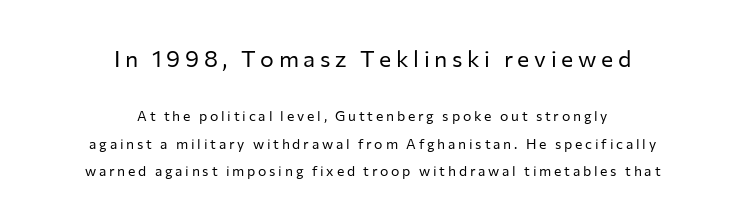
The image shows 23 px text type, upright; set centered, loose line spacing (1.96x), unusually wide letter spacing (+0.2 em), not underlined; the first (top) block is 1.64x larger.
